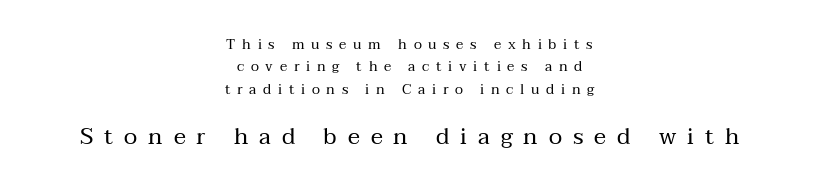
Q: Is the text bold? A: No.
Q: Is the text italic (slanted)? A: No, it is upright.
Q: Is the text underlined? A: No.
Q: How is the paragraph aligned? A: Centered.
Q: Is the spacing between letters normal or unusually wide? A: Unusually wide.
Q: Is the spacing between lines tight, normal or loose? A: Normal.
Q: Which block of text is set in a larger size, the first (top) or the second (bottom)? A: The second (bottom) one.
